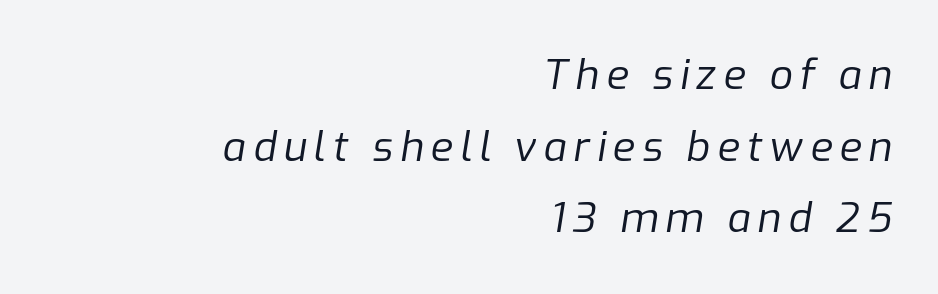
Q: Is the text bold? A: No.
Q: Is the text italic (slanted)? A: Yes, it leans right by about 9 degrees.
Q: Is the text underlined? A: No.
Q: How is the paragraph aligned? A: Right-aligned.
Q: Width (condensed, normal, or wide)? A: Normal.
Q: Stroke contrast? A: Low.
Q: x-height? A: Medium.
Q: Monospaced? A: No.
